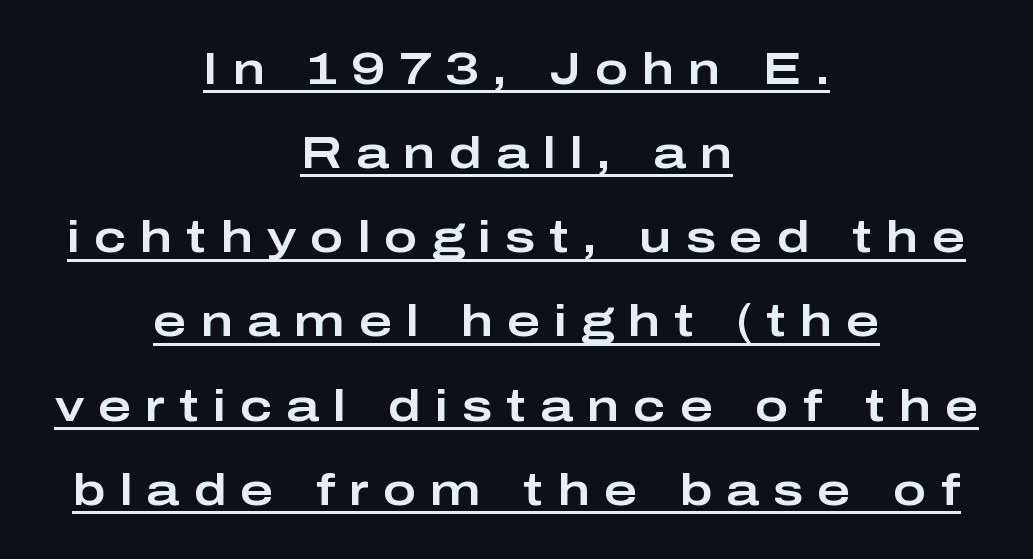
Q: Is the text italic (slanted)? A: No, it is upright.
Q: Is the typeface a serif or a sans-serif typeface? A: Sans-serif.
Q: Is the text underlined? A: Yes.
Q: How is the paragraph aligned? A: Centered.
Q: Is the spacing between letters normal or unusually wide? A: Unusually wide.
Q: Width (condensed, normal, or wide)? A: Wide.
Q: Stroke contrast? A: Low.
Q: x-height? A: Medium.
Q: Monospaced? A: No.
